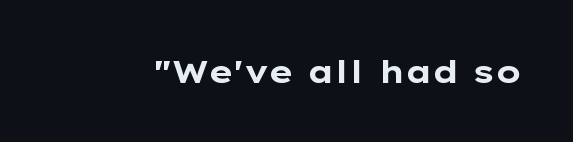
{"serif": "no", "italic": "no", "bold": "yes", "weight": "bold", "width": "wide", "stroke_contrast": "low", "x_height": "medium", "monospaced": "no", "underline": "no", "letter_spacing": "normal", "letter_spacing_em": 0.0, "glyph_px": 32}
